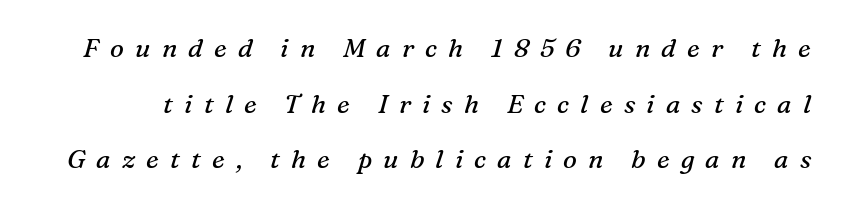
Q: Is the text bold? A: No.
Q: Is the text italic (slanted)? A: Yes, it leans right by about 16 degrees.
Q: Is the text underlined? A: No.
Q: Is the spacing between letters normal or unusually wide? A: Unusually wide.
Q: Is the spacing between lines tight, normal or loose? A: Loose.
